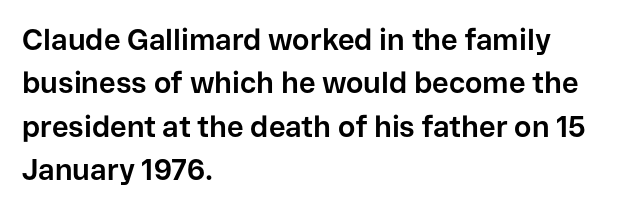
The image shows 29 px bold sans-serif type, upright; set left-aligned, normal line spacing (1.5x), normal letter spacing, not underlined; low stroke contrast and a medium x-height.
